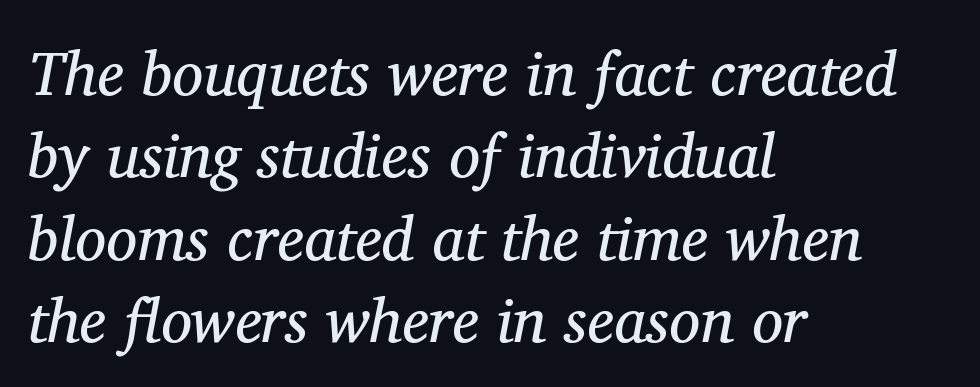
Type style note: has serifs. The gap between lines stays unmarked. The passage shown is not bold in any degree. Horizontal bands of white between lines are of average thickness. The passage shown is typed in a proportional face where columns would drift.
